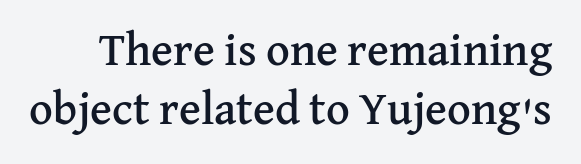
The image shows 46 px serif type, upright; set normal line spacing (1.28x), normal letter spacing, not underlined; medium stroke contrast and a medium x-height.
